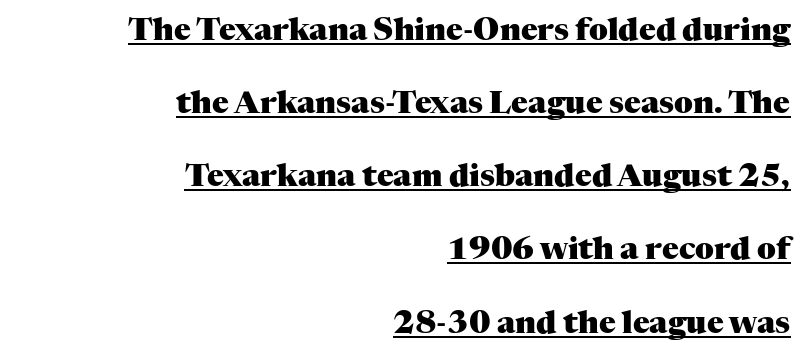
Compared with typical paragraphs, the rows here are farther apart. No extra tracking has been applied to these lines. Here the designer chose a conventional face with non-uniform glyph widths. Looks like someone drew a line under every word here. Heavy, bold letterforms. Layout note: lines flush right.
